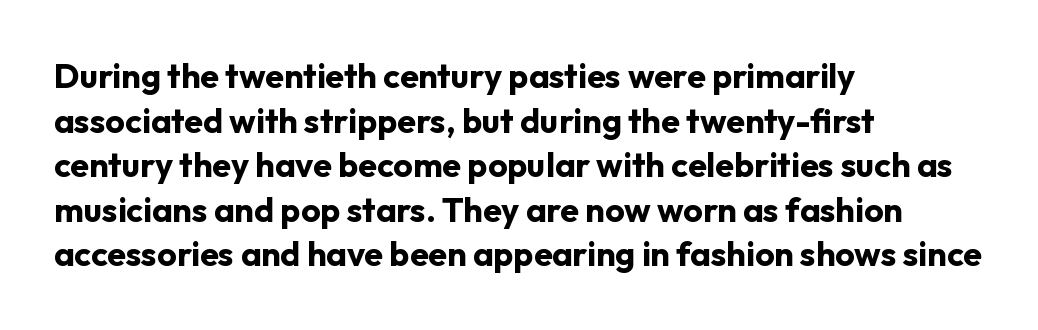
The image shows 34 px bold sans-serif type, upright; set left-aligned, normal line spacing (1.31x), normal letter spacing, not underlined; low stroke contrast and a medium x-height.
